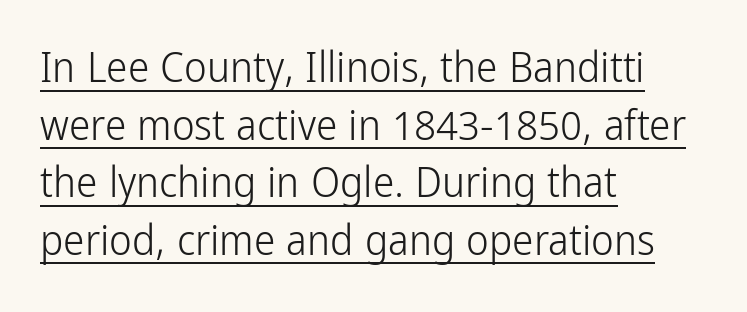
The image shows 43 px light, condensed sans-serif type, upright; set left-aligned, normal line spacing (1.34x), normal letter spacing, underlined; low stroke contrast and a medium x-height.
